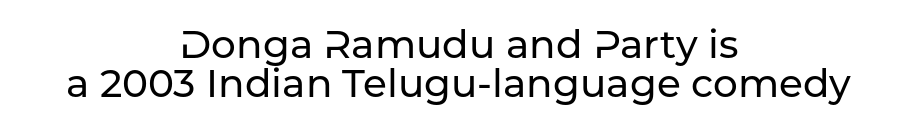
{"serif": "no", "italic": "no", "width": "normal", "stroke_contrast": "low", "x_height": "medium", "monospaced": "no", "underline": "no", "align": "center", "line_spacing": "tight", "line_spacing_ratio": 1.01, "letter_spacing": "normal", "letter_spacing_em": 0.0, "glyph_px": 39}
